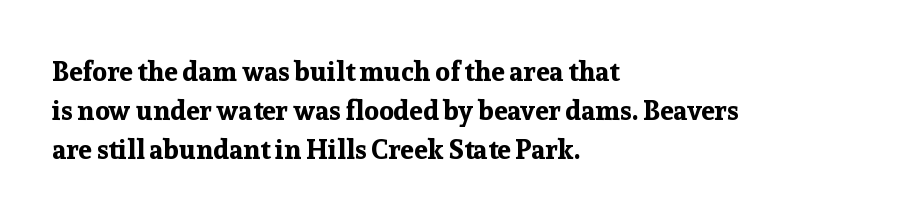
The typography opts for an upright posture over an oblique one. The face used here has the dense, thick strokes of a bold. Words float on clear page, feet unadorned. The typesetter chose a ragged-right arrangement here.
